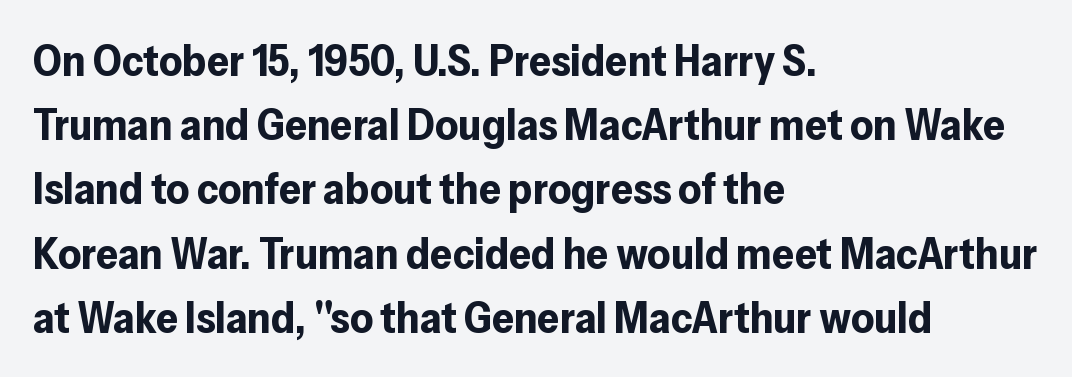
Q: Is the text bold? A: Yes.
Q: Is the text italic (slanted)? A: No, it is upright.
Q: Is the typeface a serif or a sans-serif typeface? A: Sans-serif.
Q: Is the text underlined? A: No.
Q: How is the paragraph aligned? A: Left-aligned.
Q: Is the spacing between letters normal or unusually wide? A: Normal.
Q: Is the spacing between lines tight, normal or loose? A: Normal.
Q: Width (condensed, normal, or wide)? A: Normal.
Q: Stroke contrast? A: Low.
Q: x-height? A: Medium.
Q: Monospaced? A: No.
